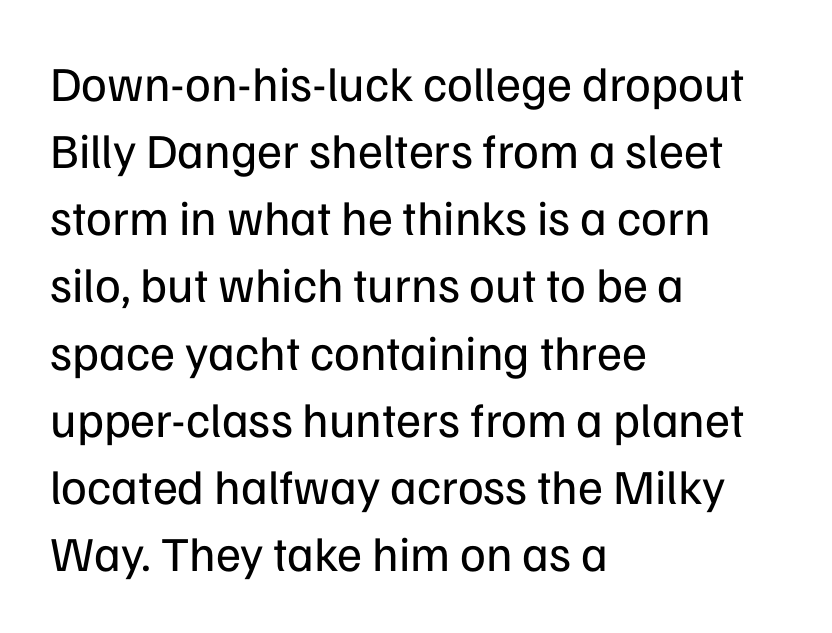
{"serif": "no", "italic": "no", "bold": "no", "weight": "regular", "width": "normal", "stroke_contrast": "low", "x_height": "medium", "monospaced": "no", "underline": "no", "align": "left", "line_spacing": "normal", "line_spacing_ratio": 1.37, "letter_spacing": "normal", "letter_spacing_em": 0.0, "glyph_px": 49}
